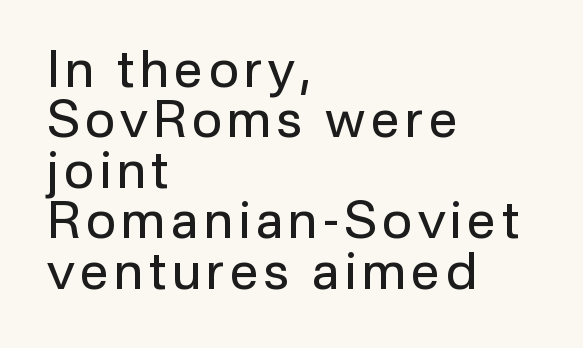
{"serif": "no", "italic": "no", "bold": "no", "weight": "regular", "width": "normal", "stroke_contrast": "low", "x_height": "medium", "monospaced": "no", "underline": "no", "align": "left", "line_spacing": "tight", "line_spacing_ratio": 0.99, "glyph_px": 51}
